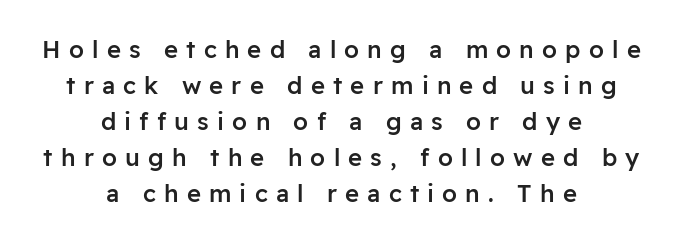
{"italic": "no", "bold": "semi", "underline": "no", "align": "center", "line_spacing": "normal", "line_spacing_ratio": 1.5, "letter_spacing": "wide", "letter_spacing_em": 0.34, "glyph_px": 24}
